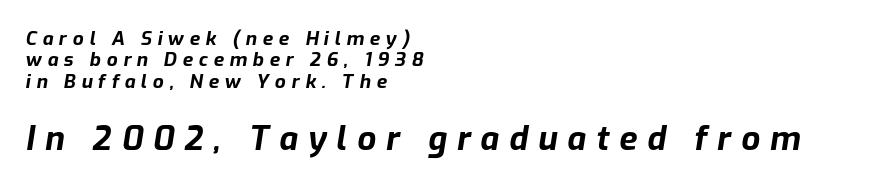
Q: Is the text bold? A: Yes.
Q: Is the text italic (slanted)? A: Yes, it leans right by about 9 degrees.
Q: Is the text underlined? A: No.
Q: How is the paragraph aligned? A: Left-aligned.
Q: Is the spacing between letters normal or unusually wide? A: Unusually wide.
Q: Is the spacing between lines tight, normal or loose? A: Tight.
Q: Which block of text is set in a larger size, the first (top) or the second (bottom)? A: The second (bottom) one.
Q: Width (condensed, normal, or wide)? A: Normal.
Q: Stroke contrast? A: Low.
Q: x-height? A: Medium.
Q: Monospaced? A: No.
